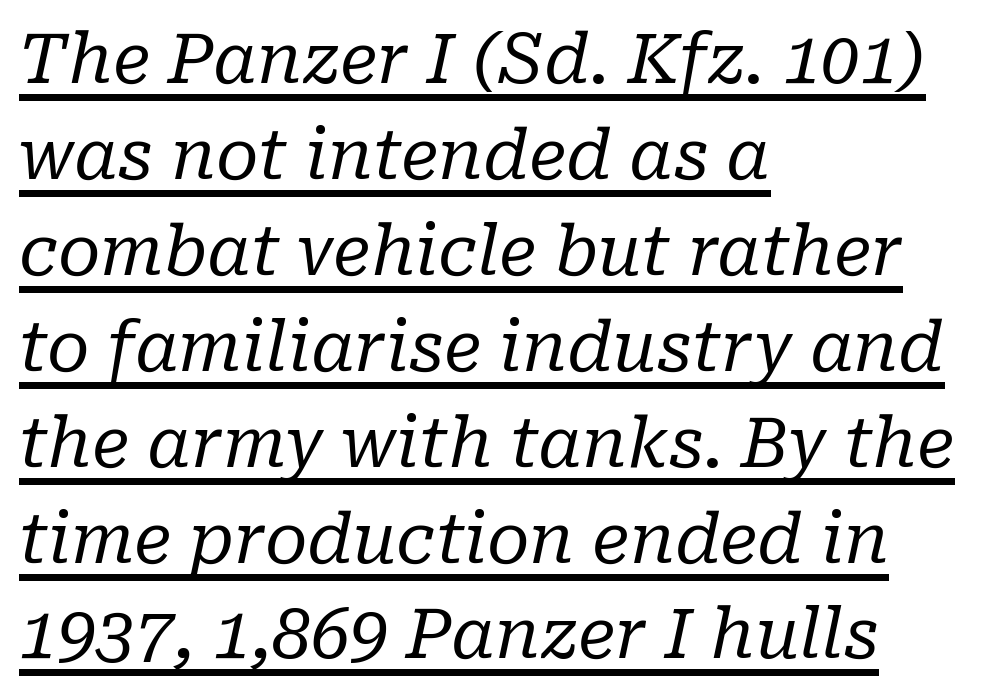
The face used here has a pronounced slope to its letters. Which margin do the lines hug? The left one — the right edge is uneven. Observe the serifs anchoring each vertical stroke in this sample. The line-height multiplier appears to be the usual default. Notice how a bar underscores the lettering throughout.
